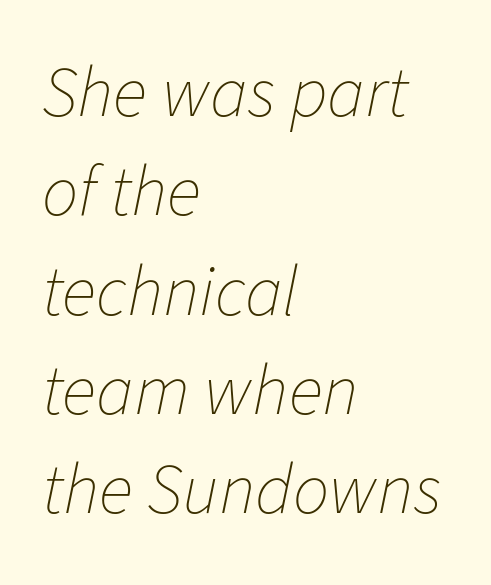
{"italic": "yes", "lean": "right", "slant_degrees": 11, "bold": "no", "weight": "thin", "width": "normal", "stroke_contrast": "low", "x_height": "medium", "monospaced": "no", "underline": "no", "align": "left", "line_spacing": "normal", "line_spacing_ratio": 1.38, "letter_spacing": "normal", "letter_spacing_em": 0.0, "glyph_px": 72}
